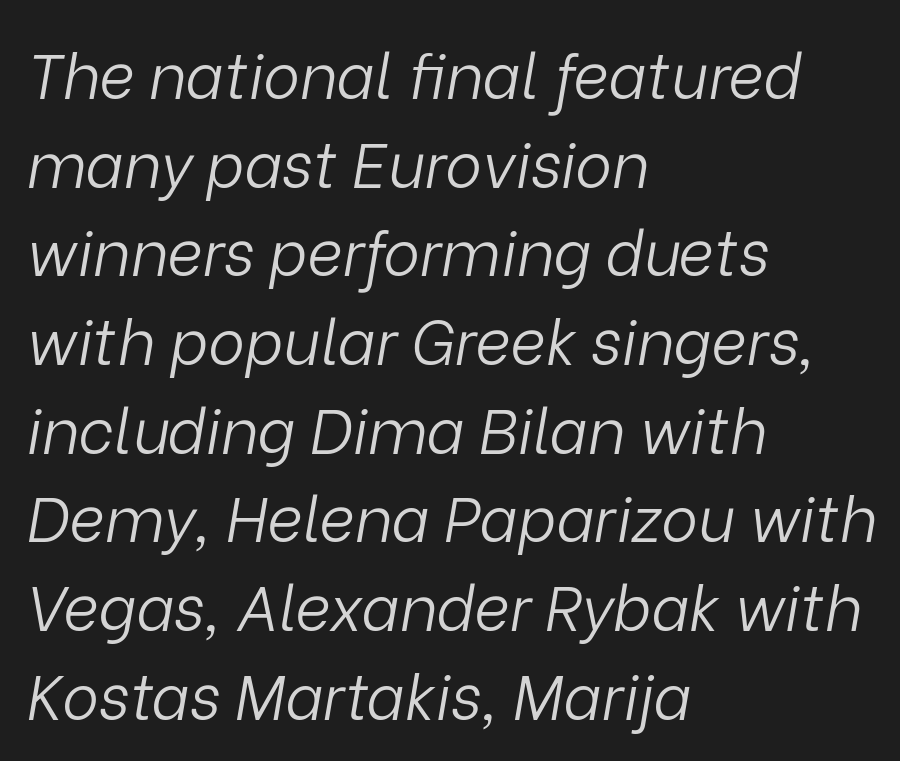
Q: Is the text bold? A: No.
Q: Is the text italic (slanted)? A: Yes, it leans right by about 9 degrees.
Q: Is the text underlined? A: No.
Q: How is the paragraph aligned? A: Left-aligned.
Q: Is the spacing between letters normal or unusually wide? A: Normal.
Q: Is the spacing between lines tight, normal or loose? A: Normal.
Q: Width (condensed, normal, or wide)? A: Normal.
Q: Stroke contrast? A: Low.
Q: x-height? A: Medium.
Q: Monospaced? A: No.
